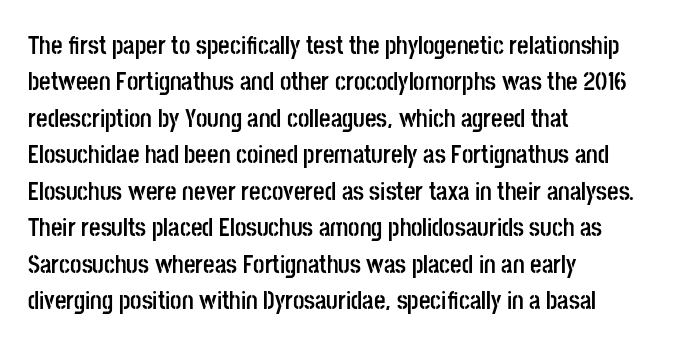
The image shows 25 px bold type, upright; set left-aligned, normal line spacing (1.46x), normal letter spacing, not underlined.
